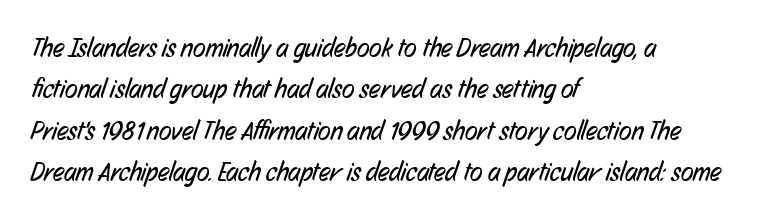
{"bold": "no", "underline": "no", "align": "left", "line_spacing": "normal", "line_spacing_ratio": 1.59, "letter_spacing": "normal", "letter_spacing_em": 0.0, "glyph_px": 26}
